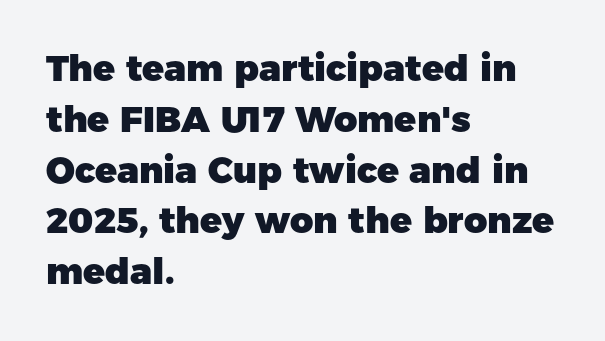
The image shows 36 px heavy sans-serif type, upright; set left-aligned, normal line spacing (1.41x), normal letter spacing, not underlined; low stroke contrast and a medium x-height.
